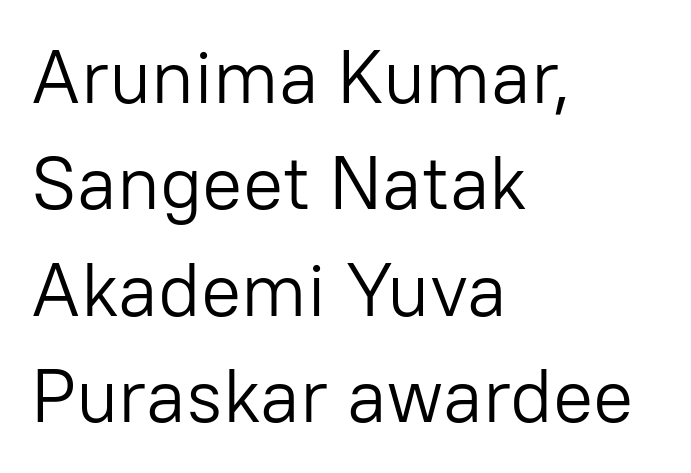
Q: Is the text bold? A: No.
Q: Is the text italic (slanted)? A: No, it is upright.
Q: Is the typeface a serif or a sans-serif typeface? A: Sans-serif.
Q: Is the text underlined? A: No.
Q: How is the paragraph aligned? A: Left-aligned.
Q: Is the spacing between letters normal or unusually wide? A: Normal.
Q: Is the spacing between lines tight, normal or loose? A: Normal.
Q: Width (condensed, normal, or wide)? A: Normal.
Q: Stroke contrast? A: Low.
Q: x-height? A: Medium.
Q: Monospaced? A: No.
